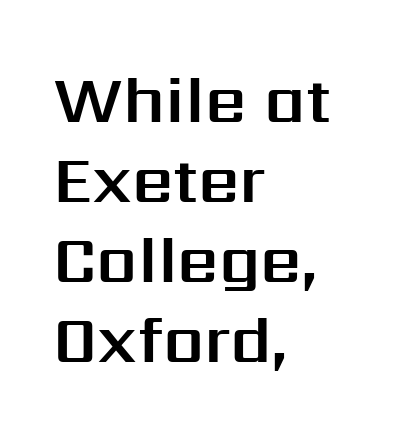
The image shows 65 px sans-serif type, upright; set left-aligned, line spacing 1.23x, normal letter spacing, not underlined; medium stroke contrast and a medium x-height.
